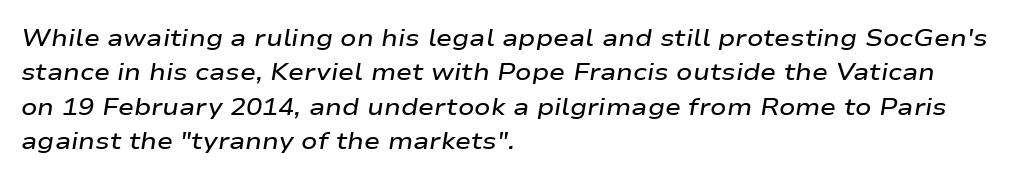
The image shows 24 px text type, italic (leaning right); set left-aligned, normal line spacing (1.43x), normal letter spacing, not underlined.
